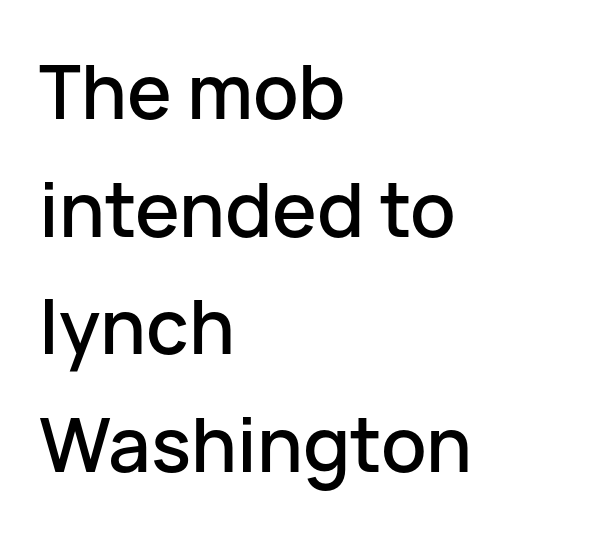
The image shows 75 px sans-serif type, upright; set left-aligned, normal line spacing (1.57x), normal letter spacing, not underlined; low stroke contrast and a medium x-height.
